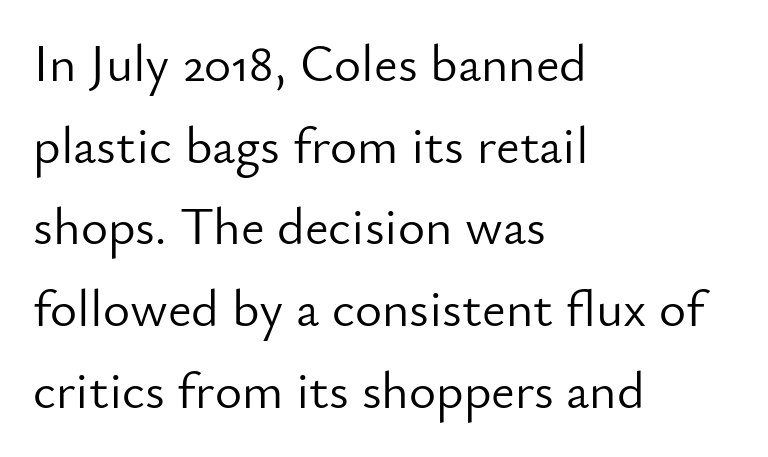
{"serif": "no", "italic": "no", "bold": "no", "weight": "light", "width": "normal", "stroke_contrast": "low", "x_height": "small", "monospaced": "no", "underline": "no", "align": "left", "line_spacing": "normal", "line_spacing_ratio": 1.57, "letter_spacing": "normal", "letter_spacing_em": 0.0, "glyph_px": 52}
